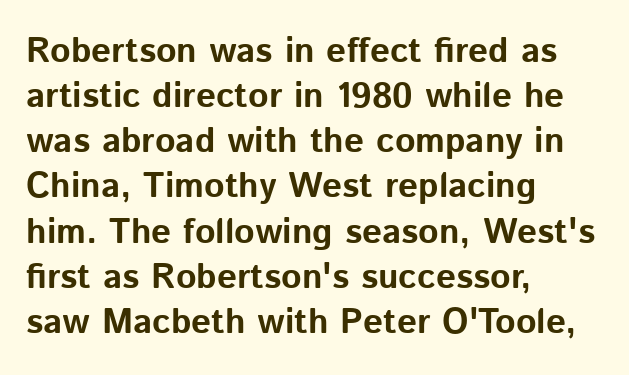
If you drew a ruler down the left edge, every line would touch it. You'd pick this weight for a headline — it's a proper bold. Letters rest on an invisible, unmarked baseline. The type family on display is of the sans-serif kind. The lettering holds an erect, upright posture throughout.
